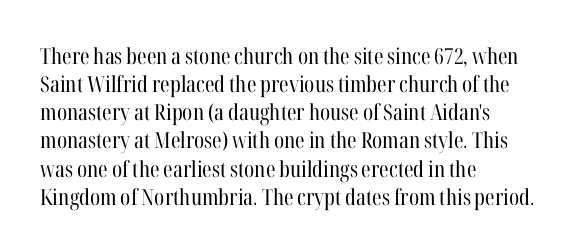
Normally led — the rows are evenly, conventionally spaced. Underlining? Definitely not there. The axis of the letterforms is exactly vertical. The passage is arranged the way most books set body copy — flush left. Default kerning and tracking; the words read as compact shapes.
